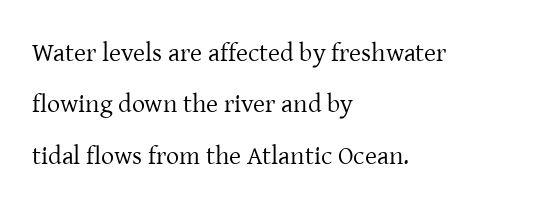
Each word holds together tightly as a unit, with standard inter-letter gaps. A clean baseline with only descenders dipping below it. Quick note: not italic, upright. These glyphs show unthickened strokes, regular width or finer. Horizontal alignment here is leftward, the default for most running prose.
